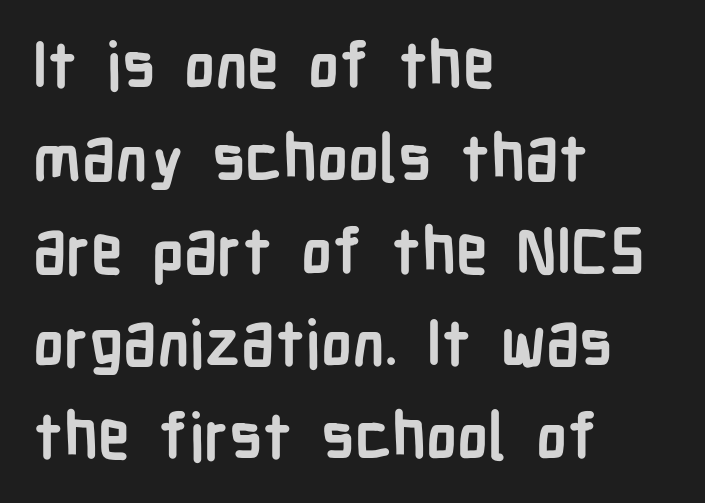
Type style note: lacks serifs. These lines are rendered in a variable-pitch font. This is heavy type, rendered in bold. No word sits above an underline.
